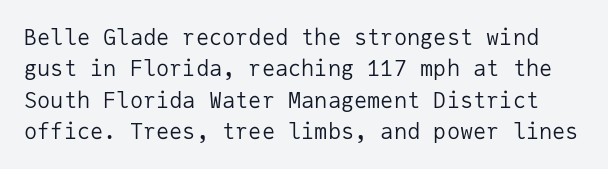
{"italic": "no", "bold": "no", "underline": "no", "line_spacing": "normal", "line_spacing_ratio": 1.43, "letter_spacing": "normal", "letter_spacing_em": 0.0, "glyph_px": 22}
